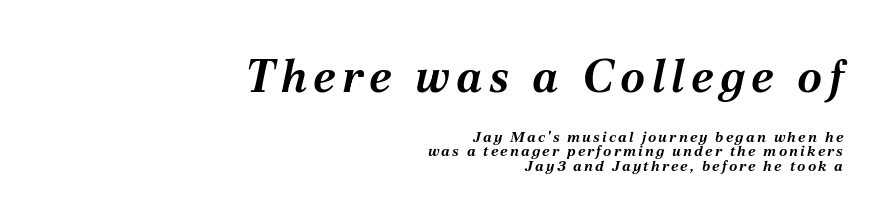
Q: Is the text bold? A: Yes.
Q: Is the text italic (slanted)? A: Yes, it leans right by about 12 degrees.
Q: Is the text underlined? A: No.
Q: How is the paragraph aligned? A: Right-aligned.
Q: Is the spacing between lines tight, normal or loose? A: Tight.
Q: Which block of text is set in a larger size, the first (top) or the second (bottom)? A: The first (top) one.
Q: Width (condensed, normal, or wide)? A: Normal.
Q: Stroke contrast? A: Medium.
Q: x-height? A: Medium.
Q: Monospaced? A: No.
